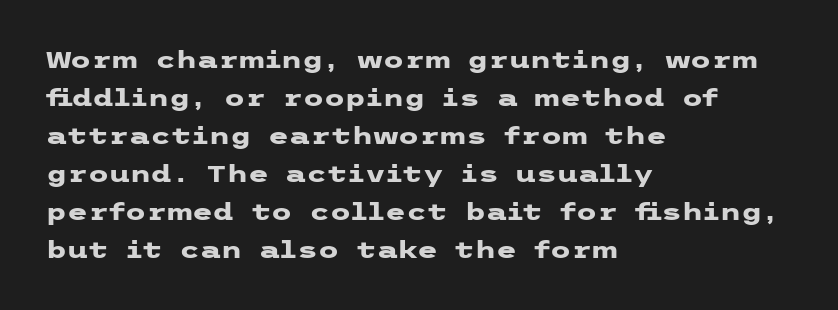
The image shows 24 px bold type, upright; set left-aligned, normal line spacing (1.58x), normal letter spacing, not underlined.
